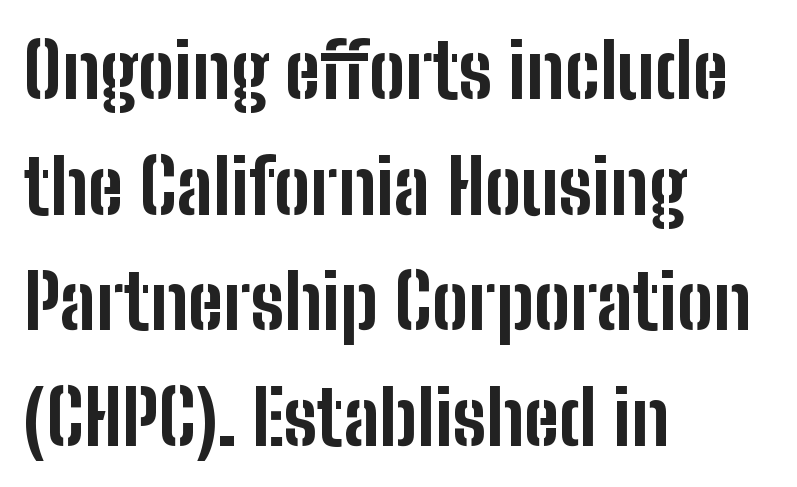
The horizontal fit of the characters is conventional and even. You could not count columns in this text — the font is proportionally spaced. Leading matches the norm, producing a regular column. Observe the absence of serifs on each vertical stroke in this sample.
